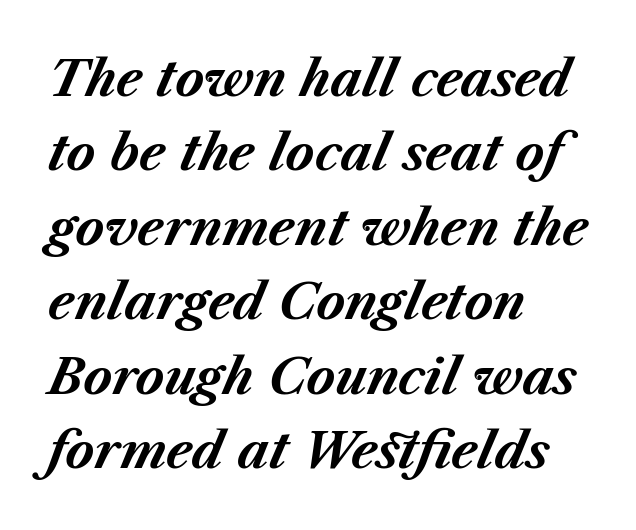
{"italic": "yes", "lean": "right", "slant_degrees": 23, "bold": "yes", "weight": "bold", "width": "normal", "stroke_contrast": "medium", "x_height": "medium", "monospaced": "no", "underline": "no", "align": "left", "line_spacing": "normal", "line_spacing_ratio": 1.52, "letter_spacing": "normal", "letter_spacing_em": 0.0, "glyph_px": 49}
